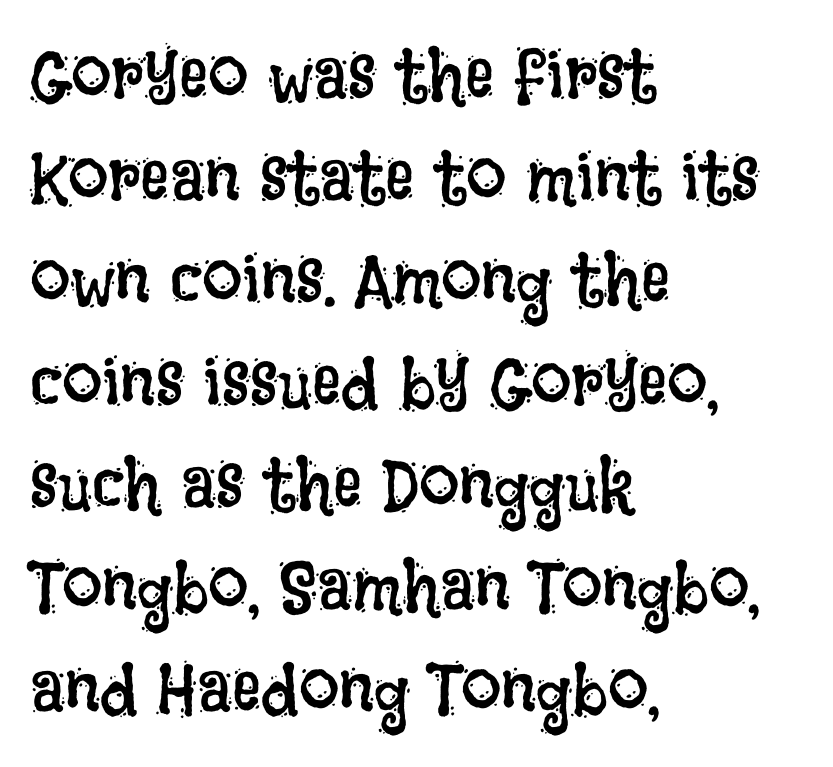
Q: Is the text bold? A: No.
Q: Is the text italic (slanted)? A: No, it is upright.
Q: Is the text underlined? A: No.
Q: How is the paragraph aligned? A: Left-aligned.
Q: Is the spacing between letters normal or unusually wide? A: Normal.
Q: Is the spacing between lines tight, normal or loose? A: Normal.
Q: Width (condensed, normal, or wide)? A: Condensed.
Q: Stroke contrast? A: Low.
Q: x-height? A: Large.
Q: Monospaced? A: No.
